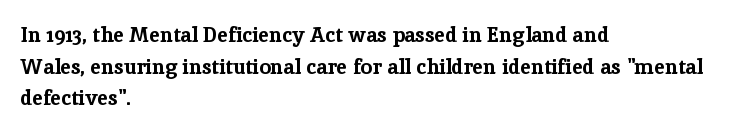
This is roman type, the default non-slanted kind. Observe the ordinary spacing: letters are neighbours, not strangers. The space between consecutive lines is moderate. Leftover space on each line is placed entirely after the last word. The string is rendered with underlining switched off. What weight is shown? A full bold with thick strokes.
